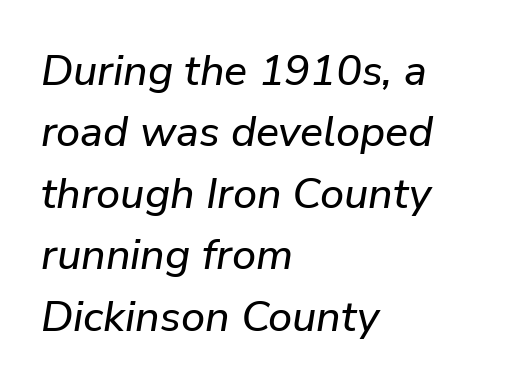
The image shows 43 px text type, italic (leaning right); set left-aligned, normal line spacing (1.43x), normal letter spacing, not underlined; low stroke contrast and a medium x-height.
